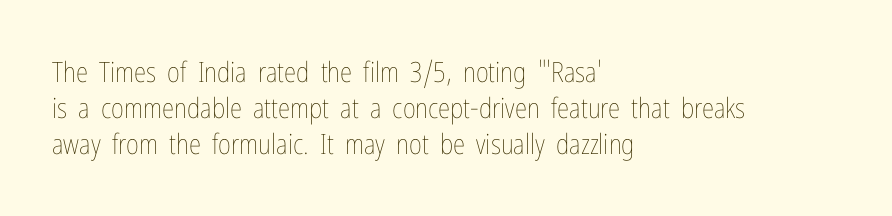
Which margin do the lines hug? The left one — the right edge is uneven. No extra ink here — the face is not bold. The zone under the glyphs is completely vacant. Varying glyph widths throughout — classic text-font behaviour. Words appear dense and cohesive because spacing is normal.
